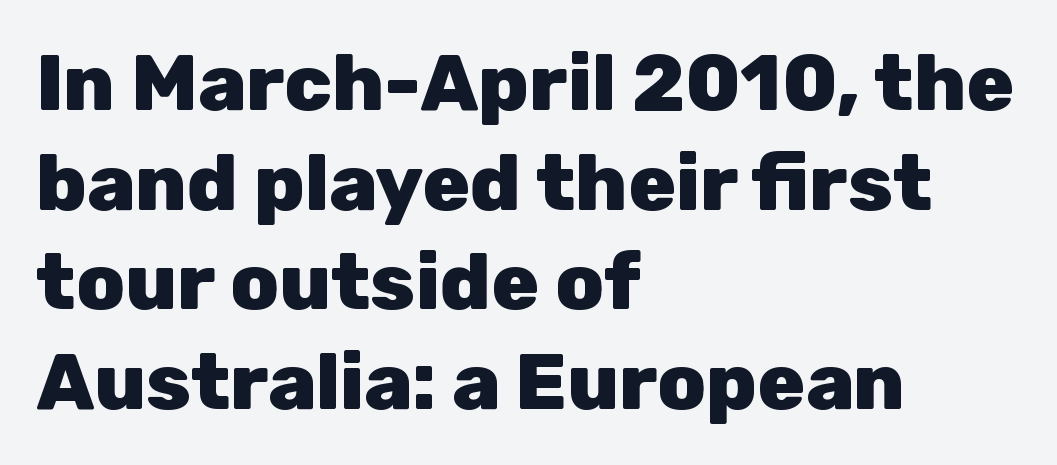
{"serif": "no", "italic": "no", "bold": "yes", "weight": "heavy", "width": "normal", "stroke_contrast": "low", "x_height": "medium", "monospaced": "no", "underline": "no", "align": "left", "line_spacing": "normal", "line_spacing_ratio": 1.26, "letter_spacing": "normal", "letter_spacing_em": 0.0, "glyph_px": 79}
